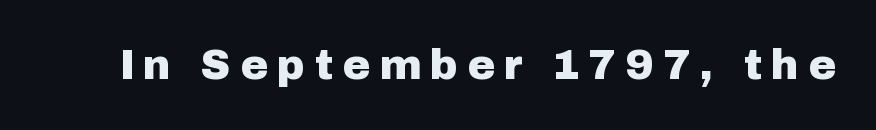
The image shows 42 px sans-serif type, upright; set unusually wide letter spacing (+0.29 em), not underlined; low stroke contrast and a medium x-height.
